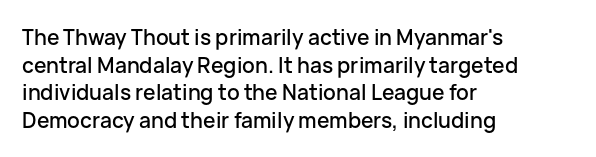
Line starts are locked; line ends wander. Leading matches the norm, producing a regular column. Characters remain perfectly vertical along every line. The area under the type is left untouched. Caption: standard tracking, unaltered.
